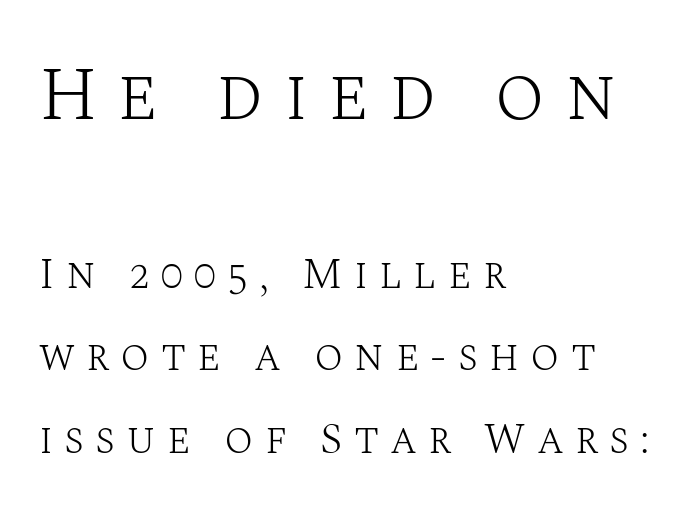
Q: Is the text bold? A: No.
Q: Is the text italic (slanted)? A: No, it is upright.
Q: Is the typeface a serif or a sans-serif typeface? A: Serif.
Q: Is the text underlined? A: No.
Q: How is the paragraph aligned? A: Left-aligned.
Q: Is the spacing between letters normal or unusually wide? A: Unusually wide.
Q: Is the spacing between lines tight, normal or loose? A: Loose.
Q: Which block of text is set in a larger size, the first (top) or the second (bottom)? A: The first (top) one.
Q: Width (condensed, normal, or wide)? A: Normal.
Q: Stroke contrast? A: Medium.
Q: x-height? A: Large.
Q: Monospaced? A: No.
